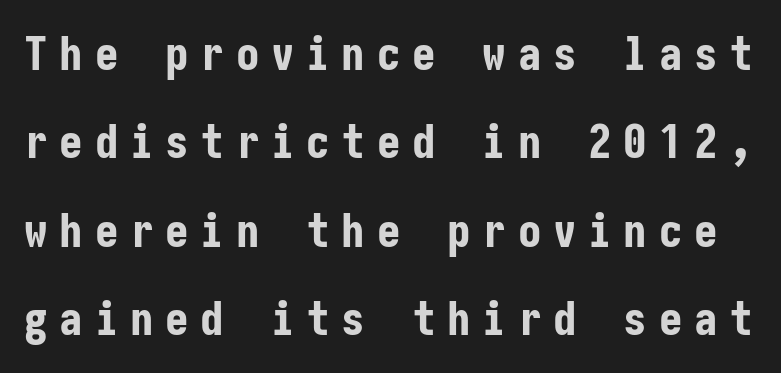
Q: Is the text bold? A: Yes.
Q: Is the text italic (slanted)? A: No, it is upright.
Q: Is the typeface a serif or a sans-serif typeface? A: Sans-serif.
Q: Is the text underlined? A: No.
Q: Is the spacing between letters normal or unusually wide? A: Unusually wide.
Q: Width (condensed, normal, or wide)? A: Condensed.
Q: Stroke contrast? A: Low.
Q: x-height? A: Medium.
